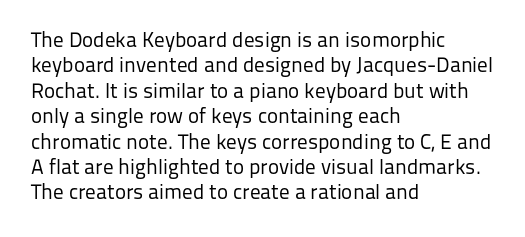
{"italic": "no", "bold": "no", "underline": "no", "align": "left", "line_spacing_ratio": 1.21, "letter_spacing": "normal", "letter_spacing_em": 0.0, "glyph_px": 21}
